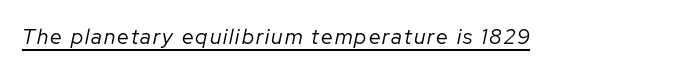
Check the space under the baseline: a stroke is drawn there. In terms of posture, this sample is oblique. Caption: face not bold, strokes unweighted.
